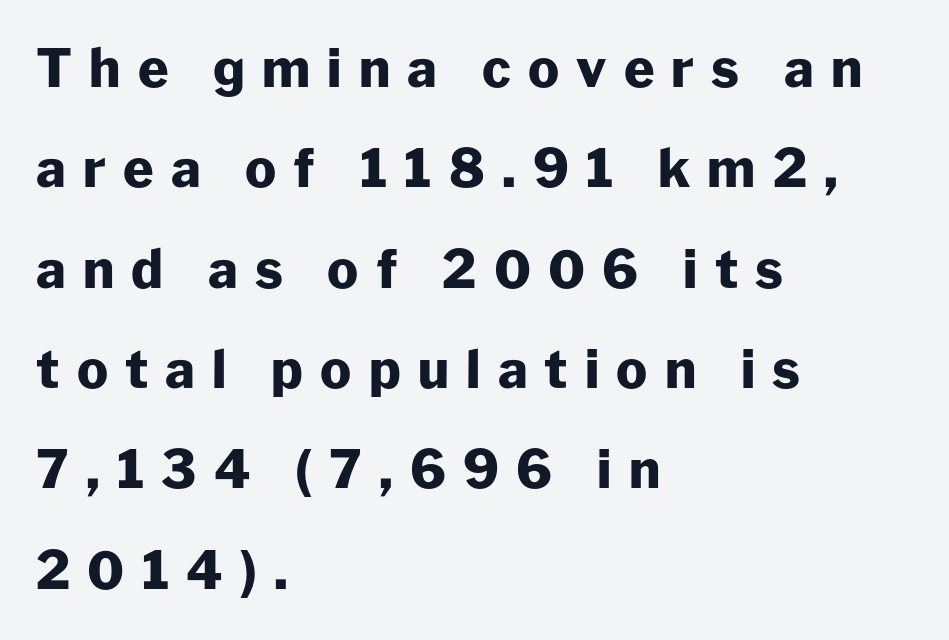
{"serif": "no", "italic": "no", "bold": "yes", "weight": "heavy", "width": "normal", "stroke_contrast": "low", "x_height": "medium", "monospaced": "no", "underline": "no", "align": "left", "line_spacing": "loose", "line_spacing_ratio": 1.93, "letter_spacing": "wide", "letter_spacing_em": 0.33, "glyph_px": 52}
